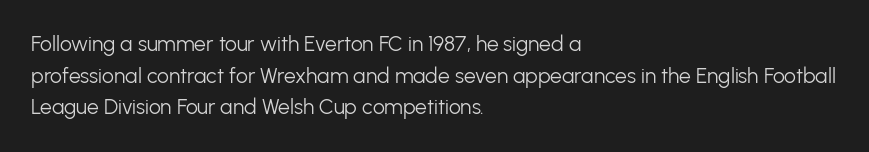
{"italic": "no", "bold": "no", "underline": "no", "align": "left", "line_spacing": "normal", "line_spacing_ratio": 1.51, "letter_spacing": "normal", "letter_spacing_em": 0.0, "glyph_px": 21}
